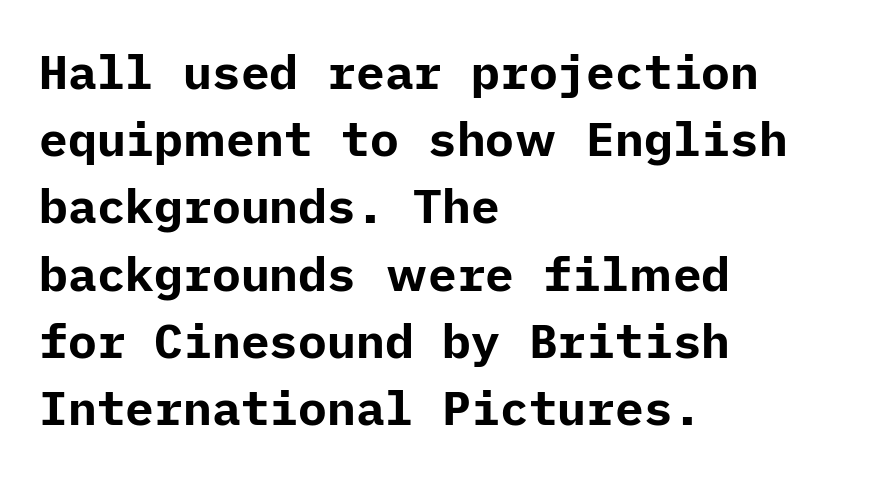
No italicization has been applied; the sample stays upright. Stroke thickness is high; the sample reads as a true bold. You can tell from the bare stems that sans-serif type was used. The letters sit at their default tracking, neither squeezed nor spread. The gap between lines stays unmarked.
